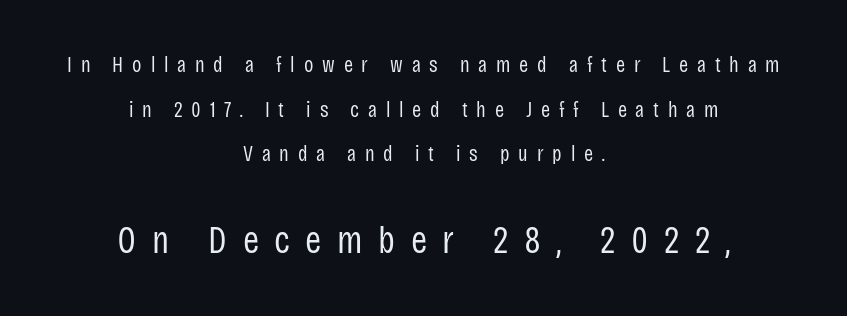
{"serif": "no", "italic": "no", "bold": "no", "weight": "regular", "width": "condensed", "stroke_contrast": "low", "x_height": "large", "monospaced": "no", "underline": "no", "align": "center", "line_spacing": "loose", "line_spacing_ratio": 2.03, "letter_spacing": "wide", "letter_spacing_em": 0.4, "larger_block": "second", "size_ratio": 1.77, "glyph_px": 39}
